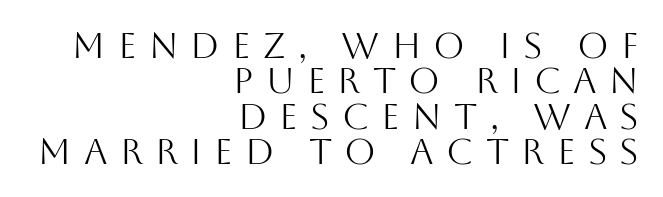
{"serif": "no", "italic": "no", "bold": "no", "weight": "light", "width": "normal", "stroke_contrast": "medium", "x_height": "large", "monospaced": "no", "underline": "no", "align": "right", "line_spacing": "tight", "line_spacing_ratio": 0.98, "letter_spacing": "wide", "letter_spacing_em": 0.34, "glyph_px": 36}
